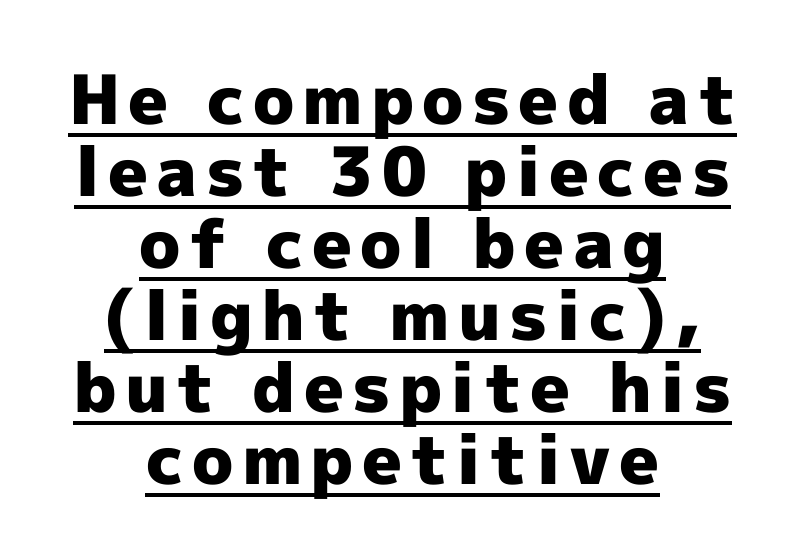
{"serif": "no", "italic": "no", "bold": "yes", "weight": "heavy", "width": "normal", "x_height": "medium", "monospaced": "no", "underline": "yes", "align": "center", "line_spacing": "tight", "line_spacing_ratio": 1.06, "glyph_px": 68}
